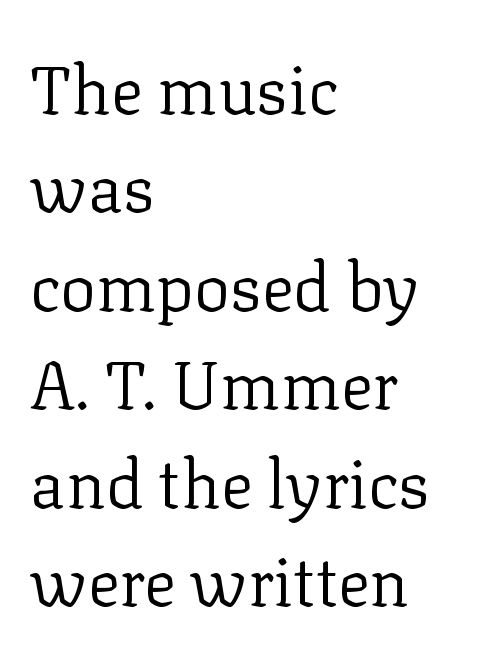
Q: Is the text bold? A: No.
Q: Is the text italic (slanted)? A: No, it is upright.
Q: Is the typeface a serif or a sans-serif typeface? A: Serif.
Q: Is the text underlined? A: No.
Q: How is the paragraph aligned? A: Left-aligned.
Q: Is the spacing between letters normal or unusually wide? A: Normal.
Q: Is the spacing between lines tight, normal or loose? A: Normal.
Q: Width (condensed, normal, or wide)? A: Normal.
Q: Stroke contrast? A: Low.
Q: x-height? A: Medium.
Q: Monospaced? A: No.
